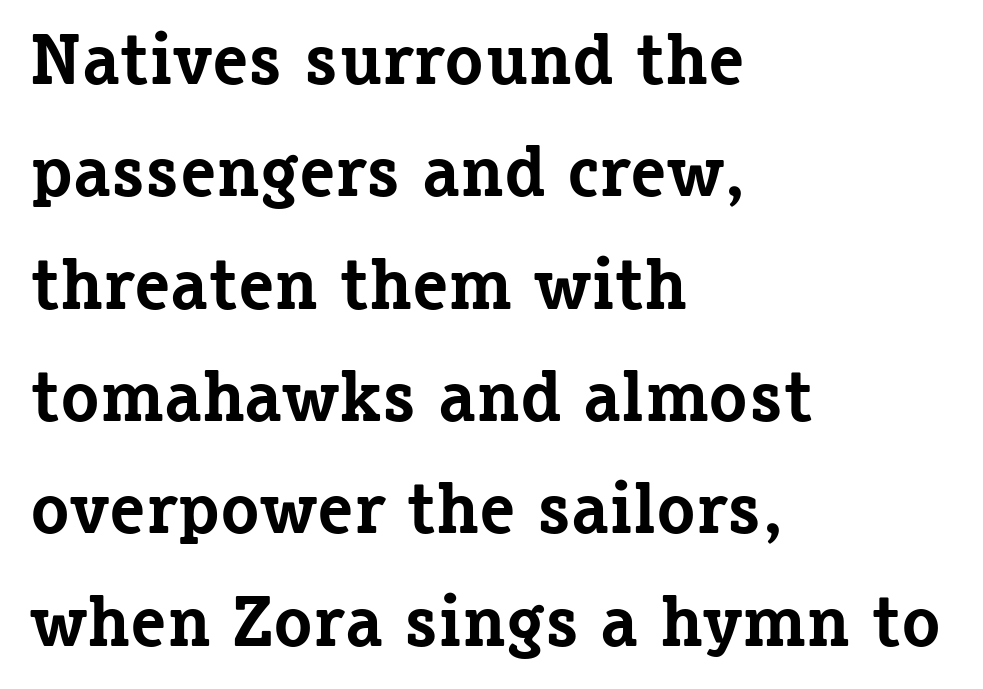
The image shows 72 px bold serif type, upright; set left-aligned, normal line spacing (1.56x), normal letter spacing, not underlined; low stroke contrast and a medium x-height.
